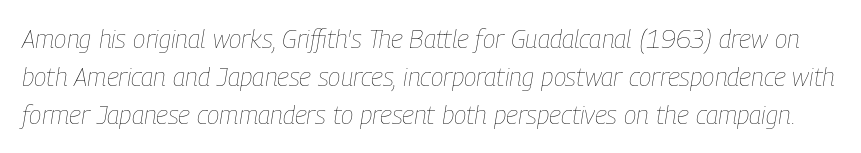
Q: Is the text bold? A: No.
Q: Is the text italic (slanted)? A: Yes, it leans right by about 9 degrees.
Q: Is the text underlined? A: No.
Q: Is the spacing between letters normal or unusually wide? A: Normal.
Q: Is the spacing between lines tight, normal or loose? A: Normal.
